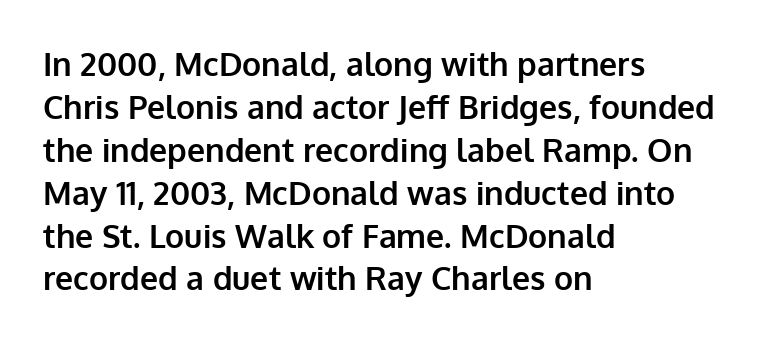
Q: Is the text bold? A: Yes.
Q: Is the text italic (slanted)? A: No, it is upright.
Q: Is the typeface a serif or a sans-serif typeface? A: Sans-serif.
Q: Is the text underlined? A: No.
Q: How is the paragraph aligned? A: Left-aligned.
Q: Is the spacing between letters normal or unusually wide? A: Normal.
Q: Is the spacing between lines tight, normal or loose? A: Normal.
Q: Width (condensed, normal, or wide)? A: Normal.
Q: Stroke contrast? A: Low.
Q: x-height? A: Medium.
Q: Monospaced? A: No.
